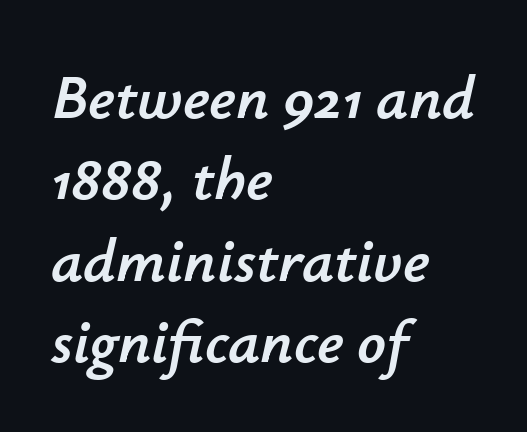
{"italic": "yes", "lean": "right", "slant_degrees": 12, "width": "normal", "stroke_contrast": "low", "x_height": "small", "monospaced": "no", "underline": "no", "align": "left", "line_spacing": "normal", "line_spacing_ratio": 1.29, "letter_spacing": "normal", "letter_spacing_em": 0.0, "glyph_px": 63}
